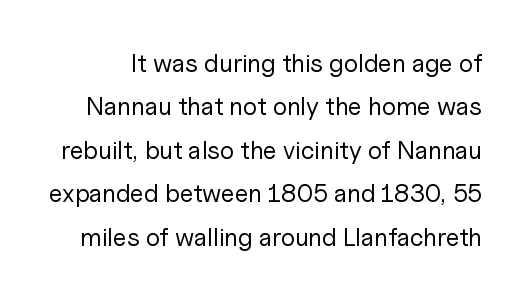
Rule under the text: the space is simply empty. It's the straight-up-and-down kind of type. These glyphs show unthickened strokes, regular width or finer. Default kerning and tracking; the words read as compact shapes.
